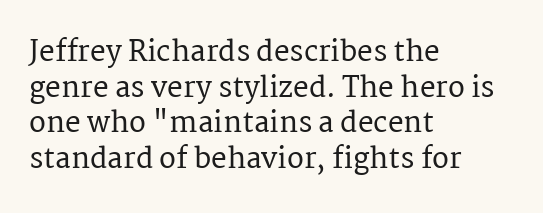
Posture: upright roman. This is serif lettering, the kind often seen in printed books. What's the leading like? Ordinary, nothing unusual. What stands out about the letter spacing? Nothing — it is the standard amount. No word sits above an underline. The paragraph shown leans on its left margin.
